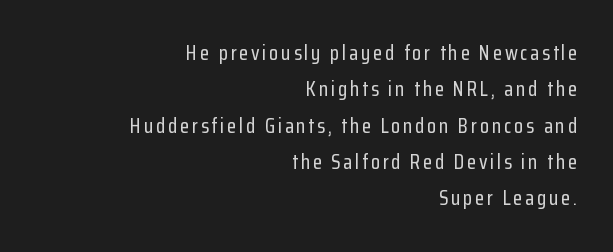
{"italic": "no", "underline": "no", "align": "right", "line_spacing_ratio": 1.73, "glyph_px": 21}
